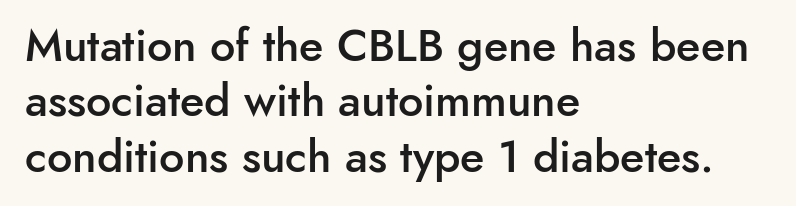
Q: Is the text bold? A: Semi-bold.
Q: Is the text italic (slanted)? A: No, it is upright.
Q: Is the typeface a serif or a sans-serif typeface? A: Sans-serif.
Q: Is the text underlined? A: No.
Q: How is the paragraph aligned? A: Left-aligned.
Q: Is the spacing between letters normal or unusually wide? A: Normal.
Q: Width (condensed, normal, or wide)? A: Normal.
Q: Stroke contrast? A: Low.
Q: x-height? A: Small.
Q: Monospaced? A: No.
